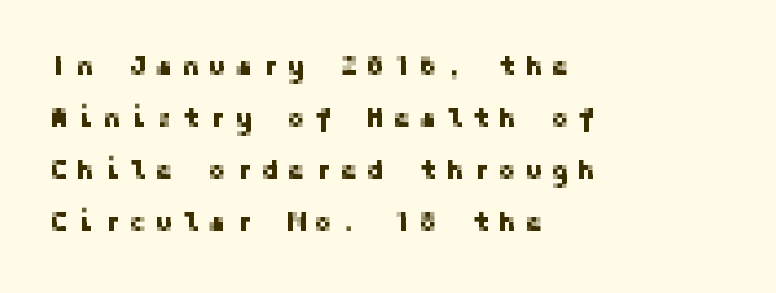
The image shows 27 px text type, upright; set left-aligned, loose line spacing (1.92x), unusually wide letter spacing (+0.31 em), not underlined.
